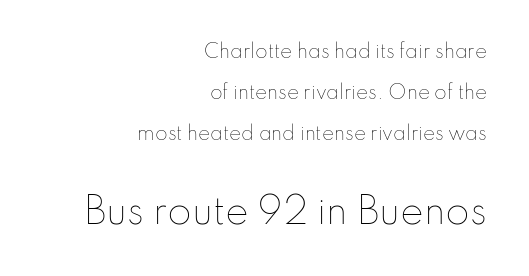
The image shows 35 px thin type, upright; set right-aligned, loose line spacing (2.27x), normal letter spacing, not underlined; the second (bottom) block is 1.94x larger; low stroke contrast and a small x-height.
